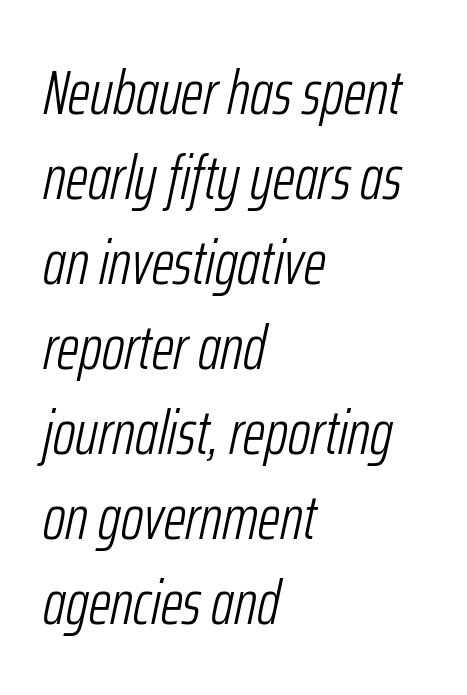
Clear beneath every line of the passage. In CSS terms this would be text-align: left. Students, observe: this is what conventionally led text looks like. These lines are rendered in a variable-pitch font.
